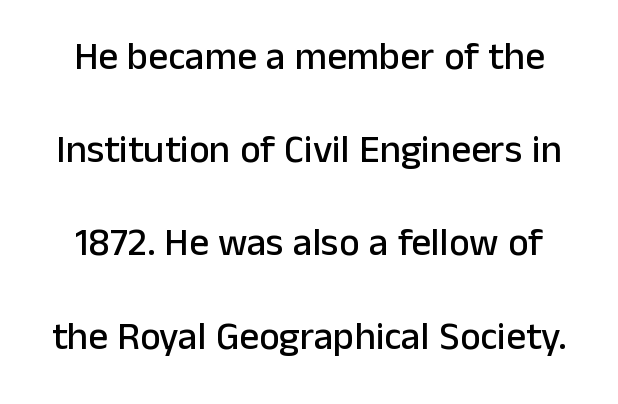
{"serif": "no", "italic": "no", "width": "normal", "stroke_contrast": "low", "x_height": "medium", "monospaced": "no", "underline": "no", "align": "center", "line_spacing": "loose", "line_spacing_ratio": 2.39, "letter_spacing": "normal", "letter_spacing_em": 0.0, "glyph_px": 39}
